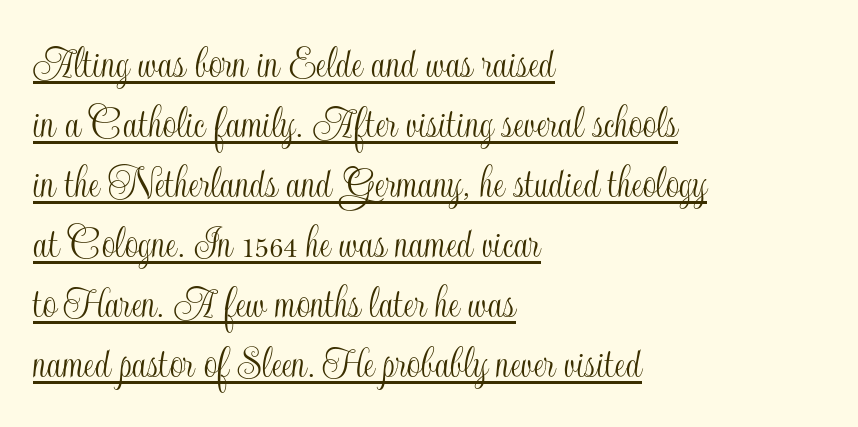
Q: Is the text italic (slanted)? A: Yes.
Q: Is the text underlined? A: Yes.
Q: How is the paragraph aligned? A: Left-aligned.
Q: Is the spacing between letters normal or unusually wide? A: Normal.
Q: Is the spacing between lines tight, normal or loose? A: Normal.
Q: Width (condensed, normal, or wide)? A: Condensed.
Q: x-height? A: Small.
Q: Monospaced? A: No.
